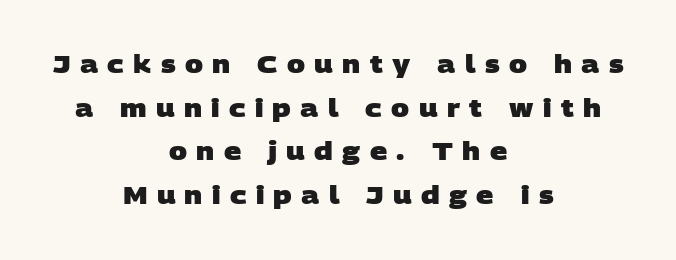
The image shows 24 px bold type; set centered, line spacing 1.82x, unusually wide letter spacing (+0.39 em), not underlined.
